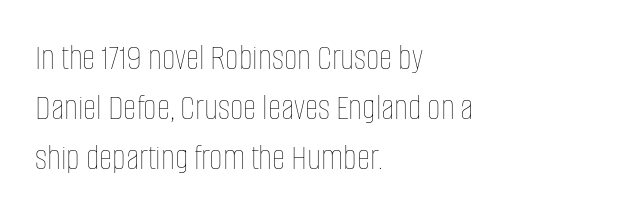
Q: Is the text bold? A: No.
Q: Is the text italic (slanted)? A: No, it is upright.
Q: Is the text underlined? A: No.
Q: How is the paragraph aligned? A: Left-aligned.
Q: Is the spacing between letters normal or unusually wide? A: Normal.
Q: Is the spacing between lines tight, normal or loose? A: Normal.
Q: Width (condensed, normal, or wide)? A: Condensed.
Q: Stroke contrast? A: Low.
Q: x-height? A: Large.
Q: Monospaced? A: No.
